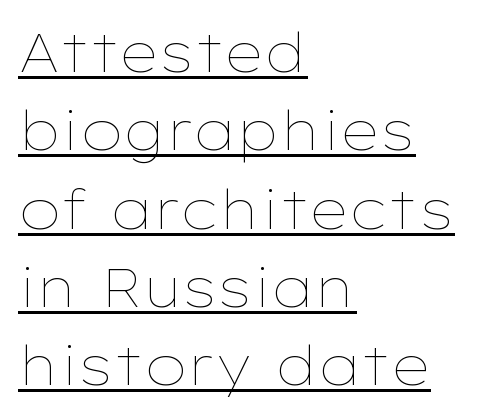
The ragged edge is on the right, which tells us the setting is flush left. The weight would be labelled regular, book, light, or lighter still. Italic? Not at all — the glyphs are vertical. Looks like regular typesetting: each glyph gets only the width it needs.
